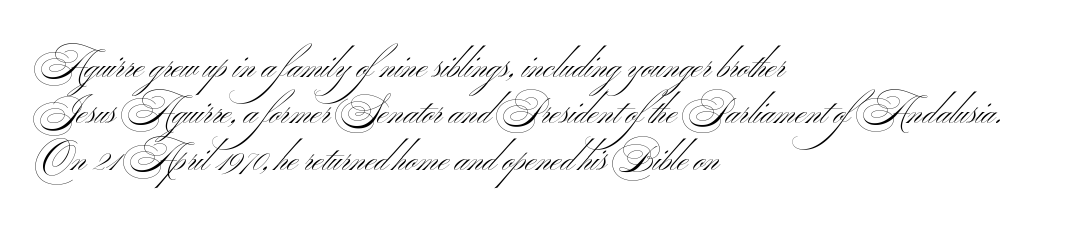
The image shows 36 px light, wide sans-serif type; set left-aligned, normal line spacing (1.29x), normal letter spacing, not underlined; medium stroke contrast and a small x-height.
